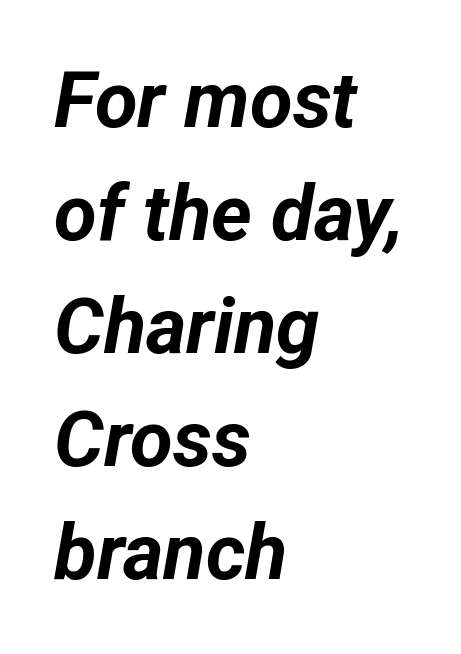
The space beneath each line is pristine and unruled. Successive baselines arrive at the customary interval. A full-strength bold gives these letters their thick strokes. The line texture is even and compact thanks to regular tracking. These lines stack with their left ends in a neat column.
